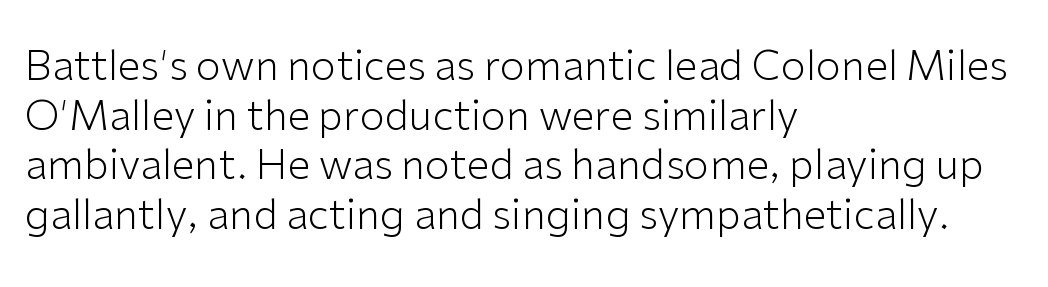
{"serif": "no", "italic": "no", "bold": "no", "weight": "light", "width": "normal", "stroke_contrast": "low", "x_height": "medium", "monospaced": "no", "underline": "no", "align": "left", "line_spacing_ratio": 1.21, "letter_spacing": "normal", "letter_spacing_em": 0.0, "glyph_px": 41}
